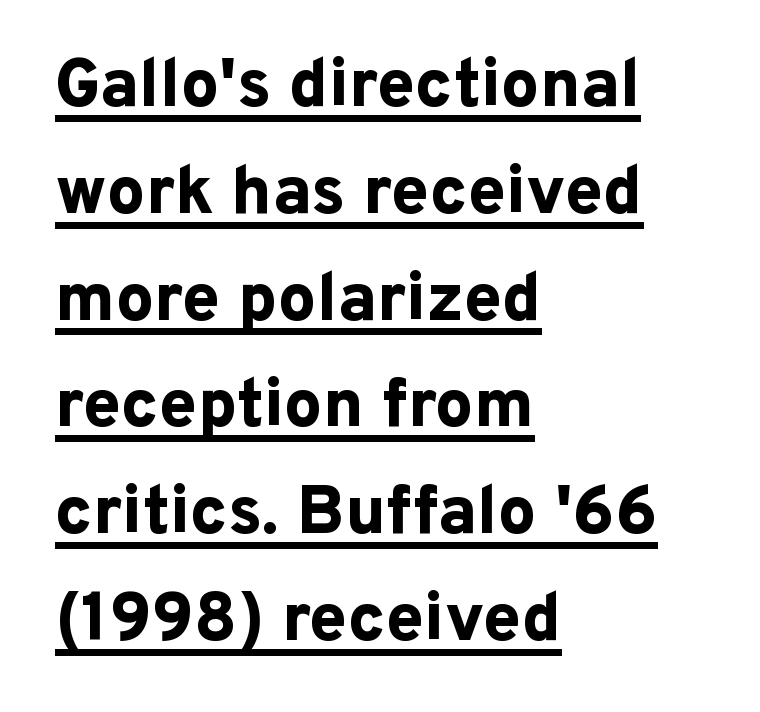
The face used here appears with an underline applied. Compared with an ordinary text face, these strokes are far heavier — a full bold. How are the letters spaced? Ordinarily, with no added tracking. The type family on display is of the sans-serif kind.
